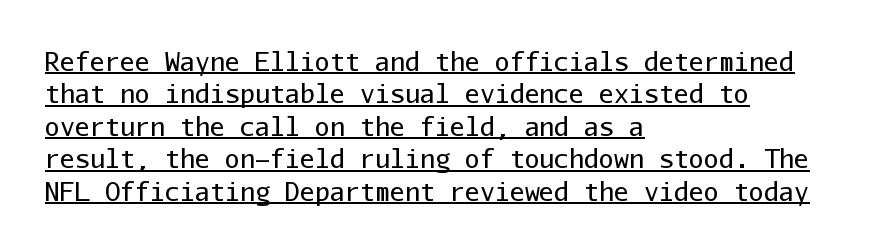
Weight class: somewhere from thin through regular. The passage shown stacks its lines at a standard gap. Casual observation: everything's shoved over to the left. Quick note: not italic, upright.
